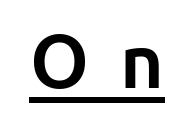
The image shows 75 px bold sans-serif type, upright; set unusually wide letter spacing (+0.42 em), underlined; low stroke contrast and a medium x-height.
